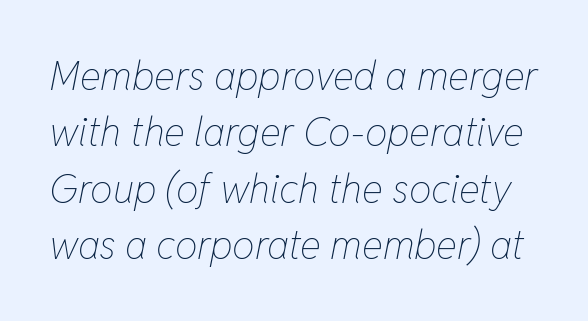
The image shows 40 px thin, condensed type, italic (leaning right); set normal line spacing (1.41x), normal letter spacing, not underlined; low stroke contrast and a medium x-height.
